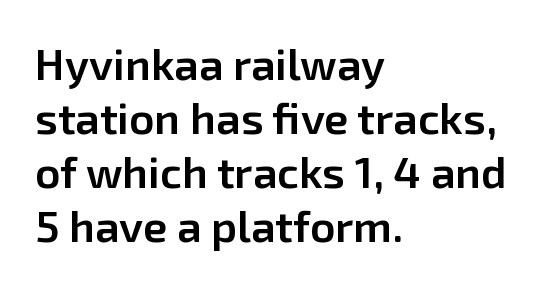
The image shows 44 px semibold sans-serif type, upright; set left-aligned, line spacing 1.23x, normal letter spacing, not underlined; low stroke contrast and a medium x-height.
